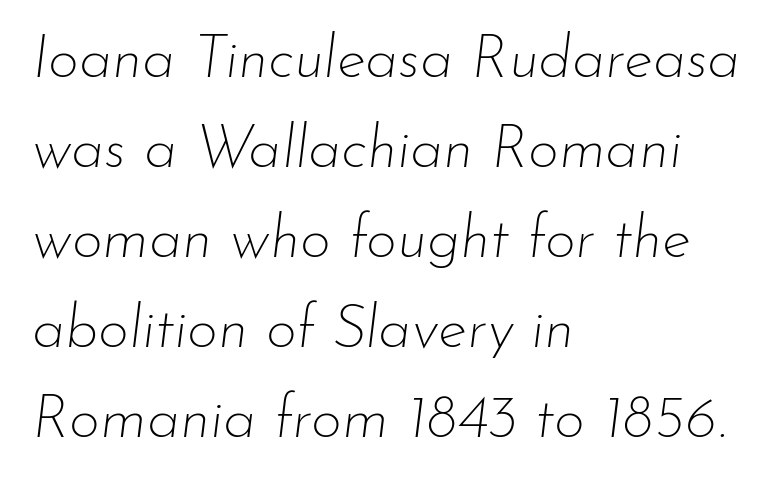
Q: Is the text bold? A: No.
Q: Is the text italic (slanted)? A: Yes, it leans right by about 7 degrees.
Q: Is the text underlined? A: No.
Q: How is the paragraph aligned? A: Left-aligned.
Q: Is the spacing between letters normal or unusually wide? A: Normal.
Q: Is the spacing between lines tight, normal or loose? A: Normal.
Q: Width (condensed, normal, or wide)? A: Normal.
Q: Stroke contrast? A: Low.
Q: x-height? A: Small.
Q: Monospaced? A: No.
